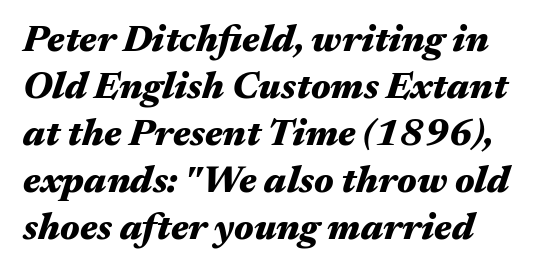
Q: Is the text bold? A: Yes.
Q: Is the text italic (slanted)? A: Yes, it leans right by about 17 degrees.
Q: Is the text underlined? A: No.
Q: Is the spacing between letters normal or unusually wide? A: Normal.
Q: Width (condensed, normal, or wide)? A: Wide.
Q: Stroke contrast? A: Medium.
Q: x-height? A: Medium.
Q: Monospaced? A: No.
